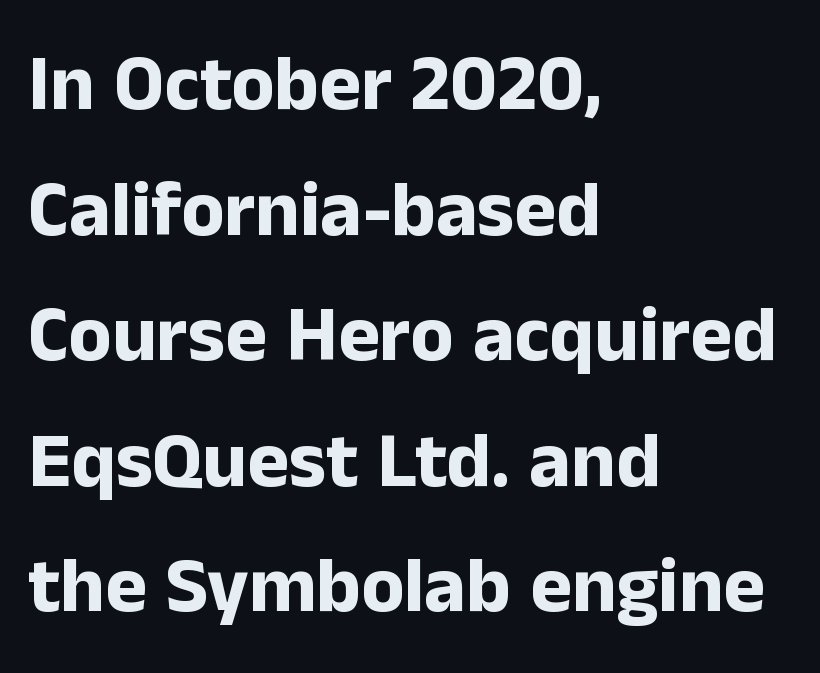
Q: Is the text bold? A: Yes.
Q: Is the text italic (slanted)? A: No, it is upright.
Q: Is the typeface a serif or a sans-serif typeface? A: Sans-serif.
Q: Is the text underlined? A: No.
Q: How is the paragraph aligned? A: Left-aligned.
Q: Is the spacing between letters normal or unusually wide? A: Normal.
Q: Is the spacing between lines tight, normal or loose? A: Normal.
Q: Width (condensed, normal, or wide)? A: Normal.
Q: Stroke contrast? A: Low.
Q: x-height? A: Medium.
Q: Monospaced? A: No.
